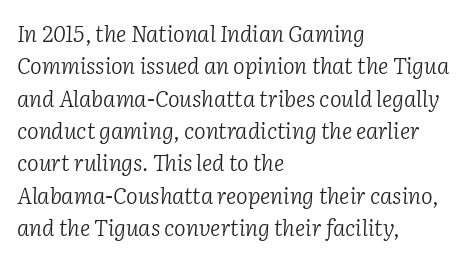
The image shows 22 px text type, italic (leaning right); set left-aligned, normal line spacing (1.47x), normal letter spacing, not underlined.
